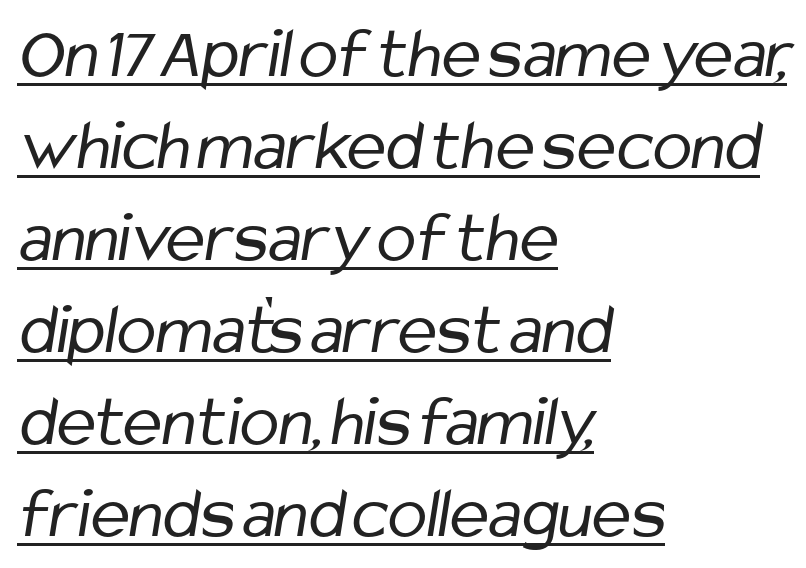
Honestly, the underline is the first thing you notice here. Stroke terminals: plain, sans-serif. Is the type heavy? It reads as light-to-regular instead. The rendering keeps characters at their native spacing.
